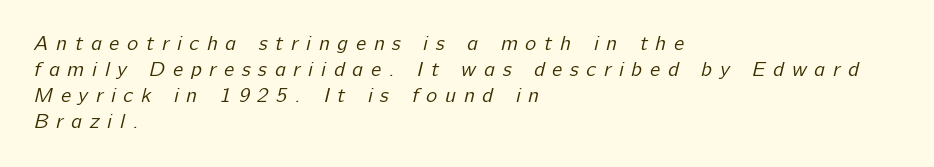
Q: Is the text bold? A: No.
Q: Is the text underlined? A: No.
Q: How is the paragraph aligned? A: Left-aligned.
Q: Is the spacing between letters normal or unusually wide? A: Unusually wide.
